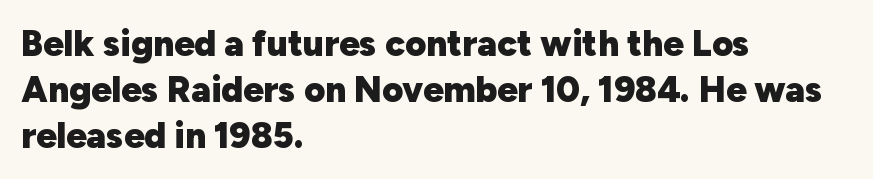
Q: Is the text bold? A: Yes.
Q: Is the text italic (slanted)? A: No, it is upright.
Q: Is the typeface a serif or a sans-serif typeface? A: Sans-serif.
Q: Is the text underlined? A: No.
Q: How is the paragraph aligned? A: Left-aligned.
Q: Is the spacing between letters normal or unusually wide? A: Normal.
Q: Is the spacing between lines tight, normal or loose? A: Normal.
Q: Width (condensed, normal, or wide)? A: Normal.
Q: Stroke contrast? A: Low.
Q: x-height? A: Medium.
Q: Monospaced? A: No.
